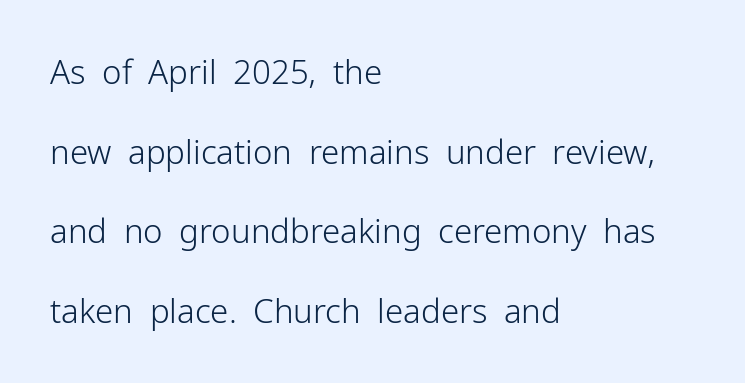
{"serif": "no", "italic": "no", "bold": "no", "weight": "light", "width": "normal", "stroke_contrast": "low", "x_height": "medium", "monospaced": "no", "underline": "no", "align": "left", "line_spacing": "loose", "line_spacing_ratio": 2.41, "letter_spacing": "normal", "letter_spacing_em": 0.0, "glyph_px": 33}
